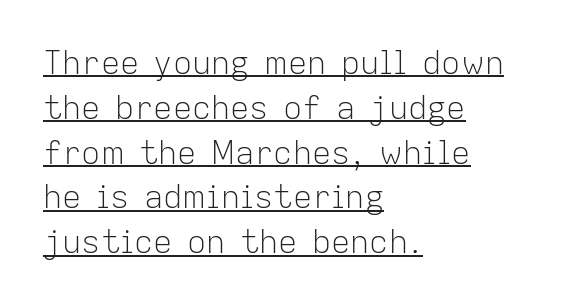
Students, observe: this is what conventionally led text looks like. Varying glyph widths throughout — classic text-font behaviour. Horizontal alignment here is leftward, the default for most running prose. Each line of the rendering has a horizontal stroke beneath the glyphs. The cut favours lightness, reaching ordinary text weight at its darkest. This sample uses a sans-serif face.
